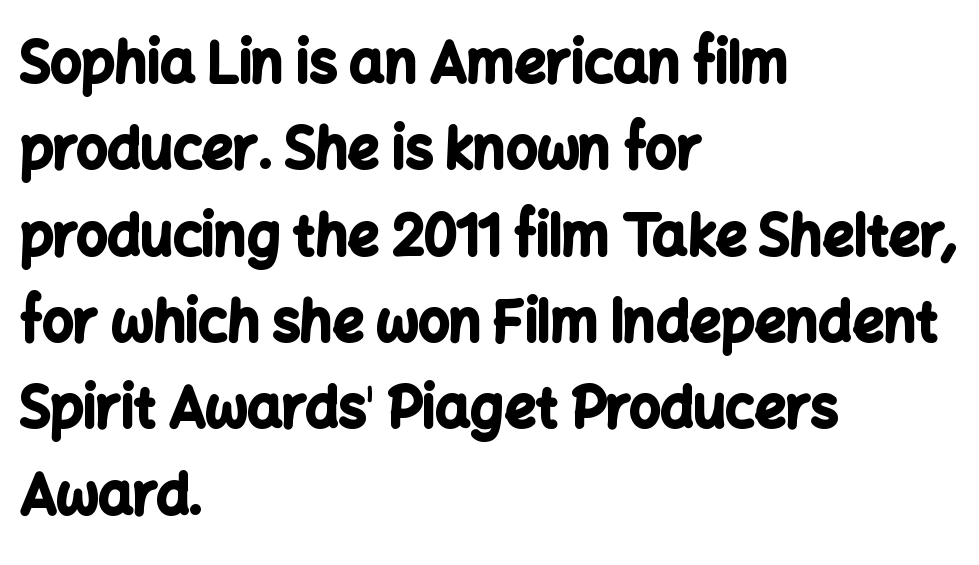
How would I describe the line gaps? Plain and ordinary. Ascenders rise straight up at ninety degrees. Letter spacing: default. On the weight axis this lands at bold, roughly 700. Reading down the block, your eye returns to a fixed left position each line.
